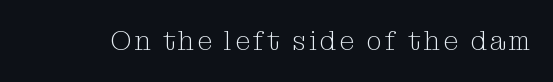
The image shows 27 px text type, upright; set not underlined.
